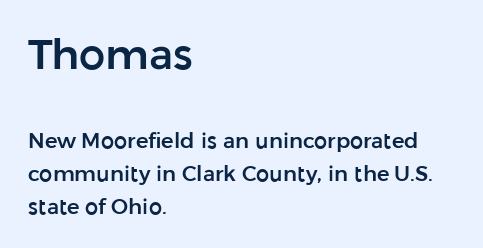
The image shows 42 px sans-serif type, upright; set left-aligned, normal line spacing (1.56x), normal letter spacing, not underlined; the first (top) block is 2.0x larger; low stroke contrast and a medium x-height.
